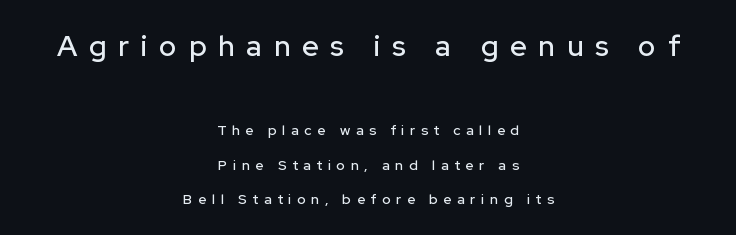
Nope, not italic — everything's standing straight. Observe the absence of serifs on each vertical stroke in this sample. Spacing verdict: proportional, widths tailored to each character. The compositor balanced each line on the midline.
